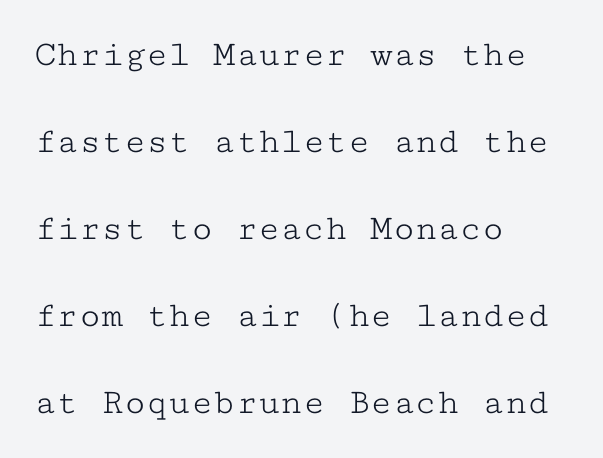
The passage shown stacks its lines with a broad gap. Words appear dense and cohesive because spacing is normal. The paragraph shown leans on its left margin. Check the space under the baseline: it is left empty. Style check: upright.
